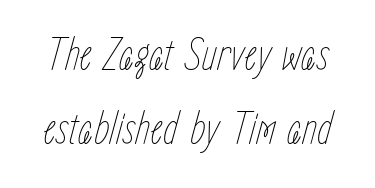
This sample has the flowing, uneven cadence of proportional lettering. The letterforms sit at book weight or below. Compared with ordinary roman type, these characters are visibly tilted. The tracking reads as untouched default to a designer's eye.
